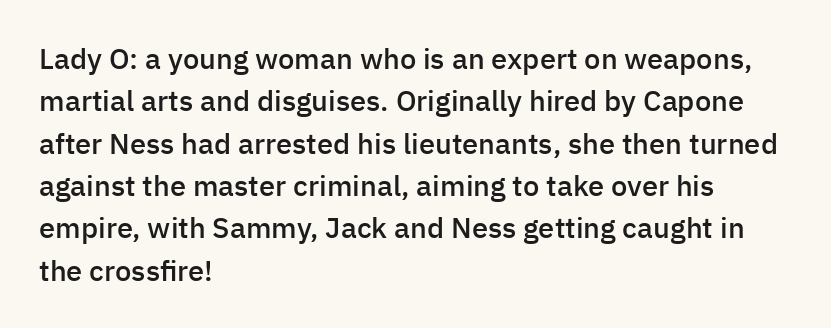
Q: Is the text bold? A: Semi-bold.
Q: Is the text italic (slanted)? A: No, it is upright.
Q: Is the typeface a serif or a sans-serif typeface? A: Sans-serif.
Q: Is the text underlined? A: No.
Q: How is the paragraph aligned? A: Left-aligned.
Q: Is the spacing between letters normal or unusually wide? A: Normal.
Q: Is the spacing between lines tight, normal or loose? A: Normal.
Q: Width (condensed, normal, or wide)? A: Normal.
Q: Stroke contrast? A: Low.
Q: x-height? A: Medium.
Q: Monospaced? A: No.
